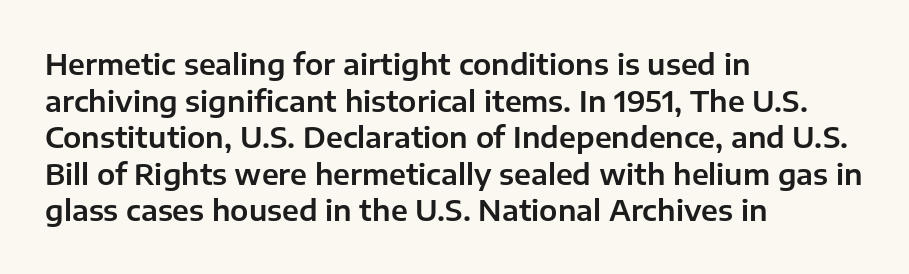
The image shows 29 px sans-serif type, upright; set left-aligned, normal line spacing (1.26x), normal letter spacing, not underlined; low stroke contrast and a medium x-height.
